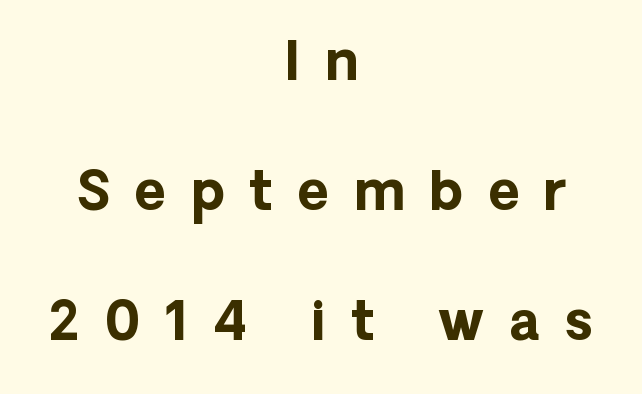
The image shows 53 px bold sans-serif type, upright; set centered, loose line spacing (2.45x), unusually wide letter spacing (+0.48 em), not underlined; low stroke contrast and a medium x-height.
